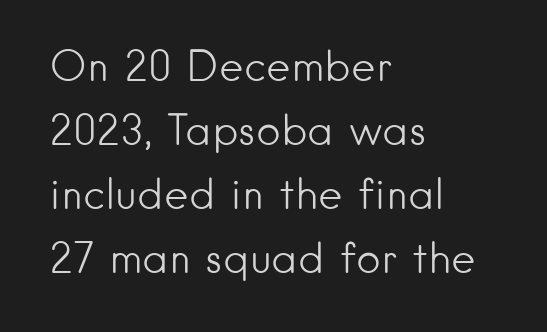
Q: Is the text bold? A: No.
Q: Is the text italic (slanted)? A: No, it is upright.
Q: Is the typeface a serif or a sans-serif typeface? A: Sans-serif.
Q: Is the text underlined? A: No.
Q: How is the paragraph aligned? A: Left-aligned.
Q: Is the spacing between letters normal or unusually wide? A: Normal.
Q: Is the spacing between lines tight, normal or loose? A: Normal.
Q: Width (condensed, normal, or wide)? A: Normal.
Q: Stroke contrast? A: Low.
Q: x-height? A: Small.
Q: Monospaced? A: No.
